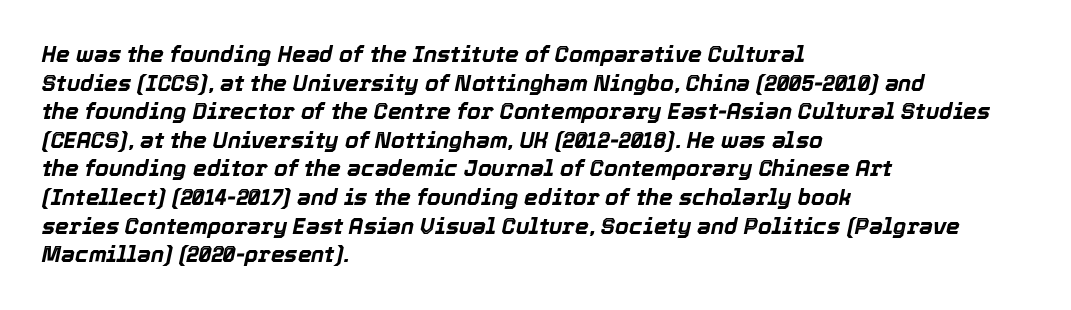
Q: Is the text bold? A: Yes.
Q: Is the text italic (slanted)? A: Yes, it leans right by about 12 degrees.
Q: Is the text underlined? A: No.
Q: How is the paragraph aligned? A: Left-aligned.
Q: Is the spacing between letters normal or unusually wide? A: Normal.
Q: Is the spacing between lines tight, normal or loose? A: Normal.
